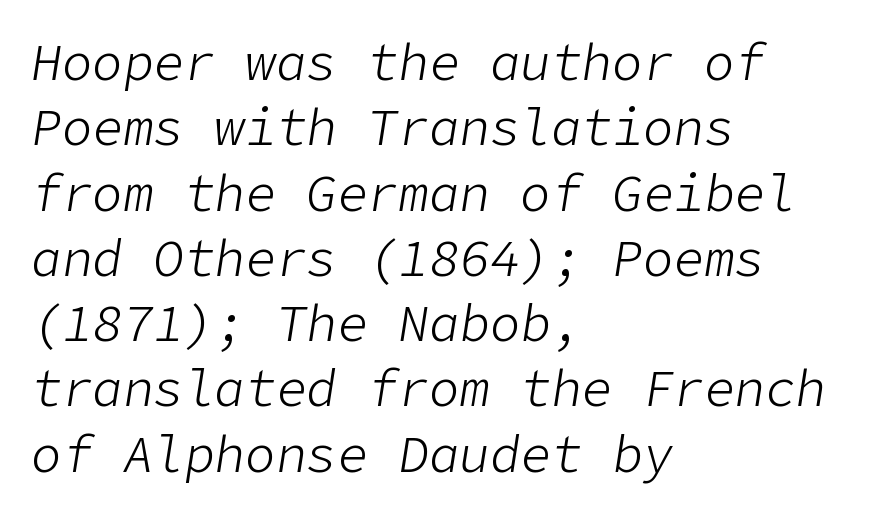
The image shows 51 px light type, italic (leaning right); set left-aligned, normal line spacing (1.28x), normal letter spacing, not underlined; low stroke contrast and a medium x-height.
